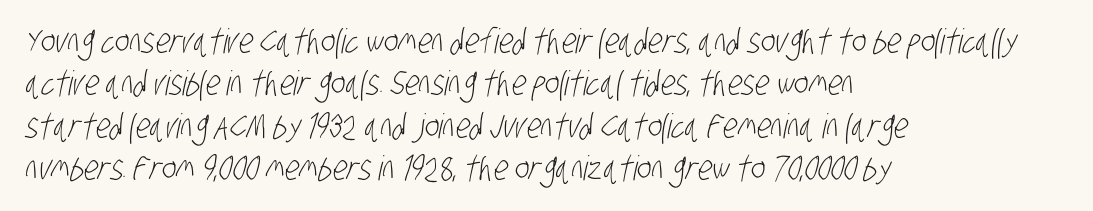
{"serif": "no", "bold": "no", "weight": "light", "width": "condensed", "stroke_contrast": "low", "x_height": "large", "monospaced": "no", "underline": "no", "align": "left", "line_spacing": "normal", "line_spacing_ratio": 1.25, "letter_spacing": "normal", "letter_spacing_em": 0.0, "glyph_px": 34}
